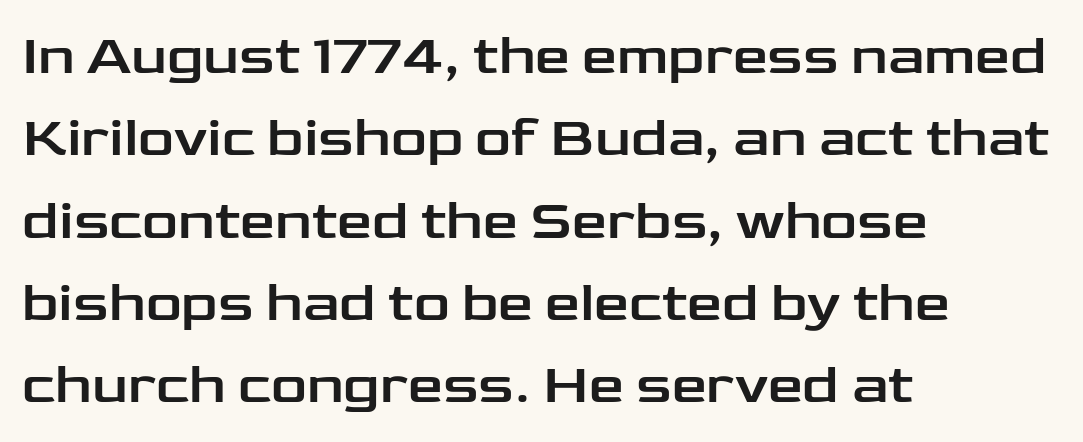
Rendered with straight, roman letterforms. The rows are spaced the way most documents space them. Honestly, the letter spacing is just normal — you wouldn't notice it. In terms of letterform style, serifs are entirely absent.
